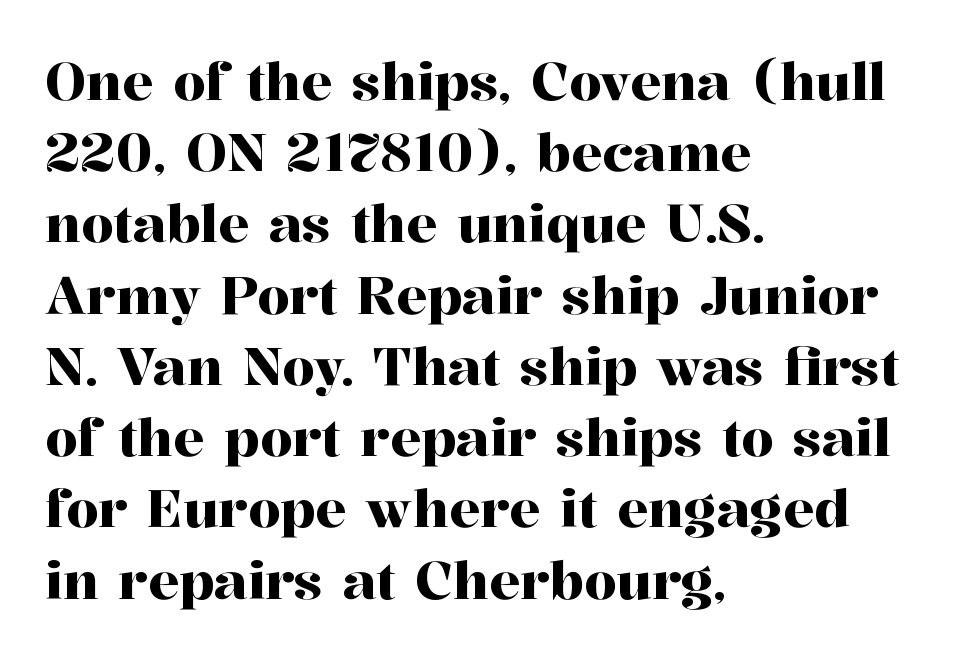
Characters follow at the spacing the type designer built in. A classic flush-left, rag-right setting is used for this passage. These lines are rendered in a variable-pitch font. You can tell from the footed stems that serif type was used.
